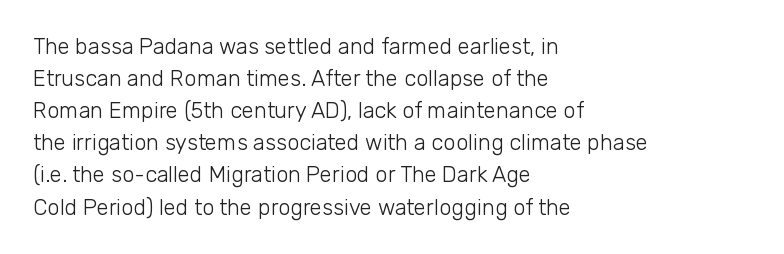
Q: Is the text bold? A: No.
Q: Is the text italic (slanted)? A: No, it is upright.
Q: Is the text underlined? A: No.
Q: How is the paragraph aligned? A: Left-aligned.
Q: Is the spacing between letters normal or unusually wide? A: Normal.
Q: Is the spacing between lines tight, normal or loose? A: Normal.
